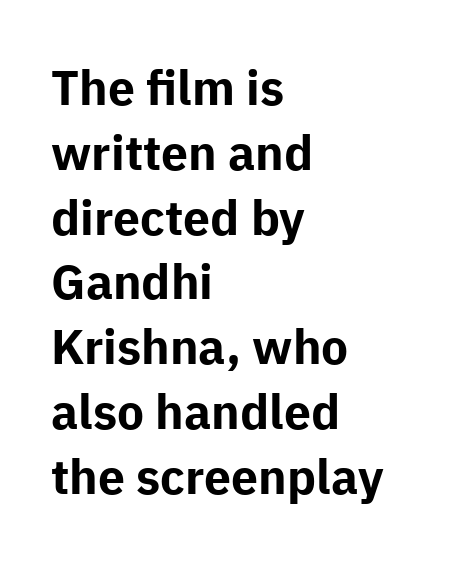
Spacing verdict: proportional, widths tailored to each character. I'd describe the lettering as bold — thick and assertive. Every character sits straight up, as roman type does. Descender tails drop into unmarked territory. Examine the stroke ends and you'll find no serifs.
